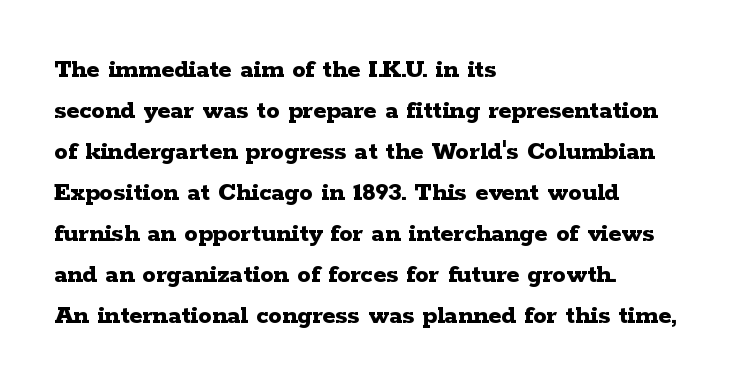
The image shows 27 px bold type, upright; set left-aligned, normal line spacing (1.52x), normal letter spacing, not underlined.
